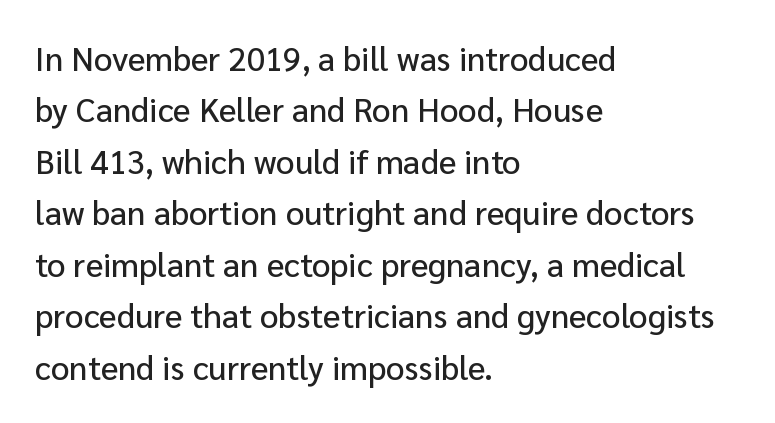
{"serif": "no", "italic": "no", "width": "normal", "stroke_contrast": "low", "x_height": "medium", "monospaced": "no", "underline": "no", "align": "left", "line_spacing": "normal", "line_spacing_ratio": 1.56, "letter_spacing": "normal", "letter_spacing_em": 0.0, "glyph_px": 33}
